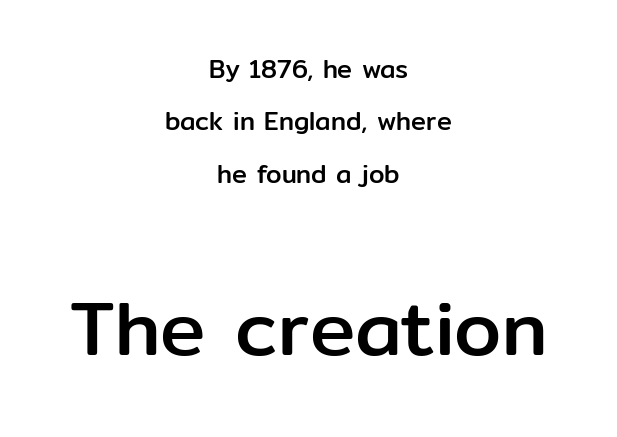
{"serif": "no", "italic": "no", "width": "normal", "stroke_contrast": "low", "x_height": "medium", "monospaced": "no", "underline": "no", "align": "center", "line_spacing": "loose", "line_spacing_ratio": 2.1, "letter_spacing": "normal", "letter_spacing_em": 0.0, "larger_block": "second", "size_ratio": 3.04, "glyph_px": 76}
